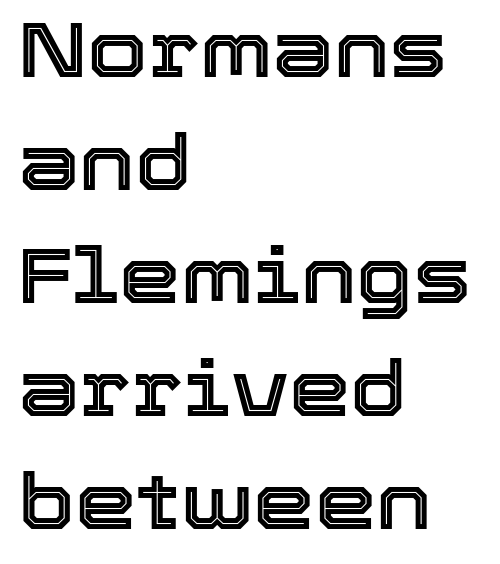
Tall strokes in this sample are plumb rather than angled. No extra tracking has been applied to these lines. How would I describe the line gaps? Plain and ordinary. Note the varied advance widths — an 'i' is clearly narrower than an 'm'. No word sits above an underline. The compositor pushed each line to the left boundary.
